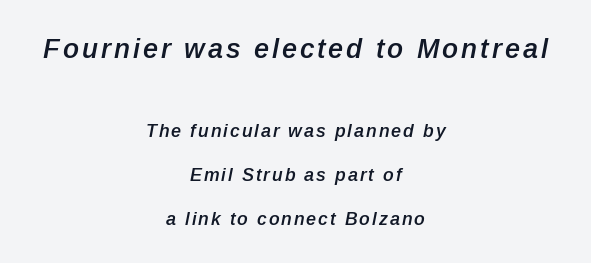
Q: Is the text bold? A: Semi-bold.
Q: Is the text italic (slanted)? A: Yes, it leans right by about 12 degrees.
Q: Is the text underlined? A: No.
Q: How is the paragraph aligned? A: Centered.
Q: Is the spacing between lines tight, normal or loose? A: Loose.
Q: Which block of text is set in a larger size, the first (top) or the second (bottom)? A: The first (top) one.
